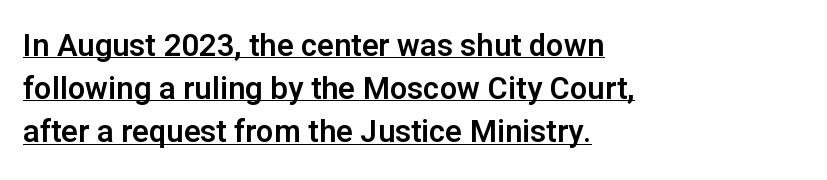
{"serif": "no", "italic": "no", "width": "normal", "stroke_contrast": "low", "x_height": "medium", "monospaced": "no", "underline": "yes", "align": "left", "line_spacing": "normal", "line_spacing_ratio": 1.39, "letter_spacing": "normal", "letter_spacing_em": 0.0, "glyph_px": 31}
